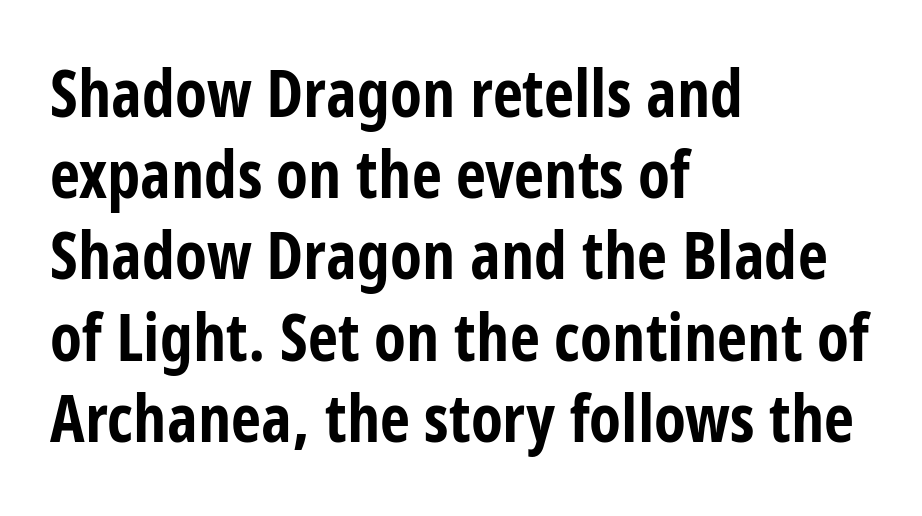
Bare-footed words on every line. A roman cut, with each character standing at attention. Notice how thick the strokes are: this is what a full bold looks like. Varying glyph widths throughout — classic text-font behaviour. Serif or sans? Sans — the stroke terminals are bare. All the whitespace from short lines collects on the right.
